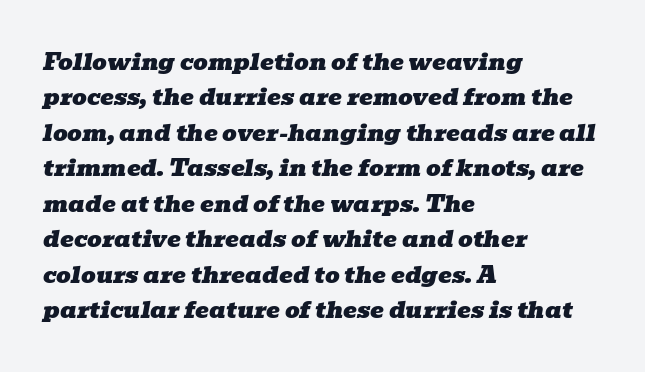
Notice how the passage keeps a crisp vertical edge on the left only. Spacing between characters is what you'd get straight out of the box. Quick note: italic. Check the space under the baseline: it is left empty. In terms of leading, this rendering sits right in the middle.
